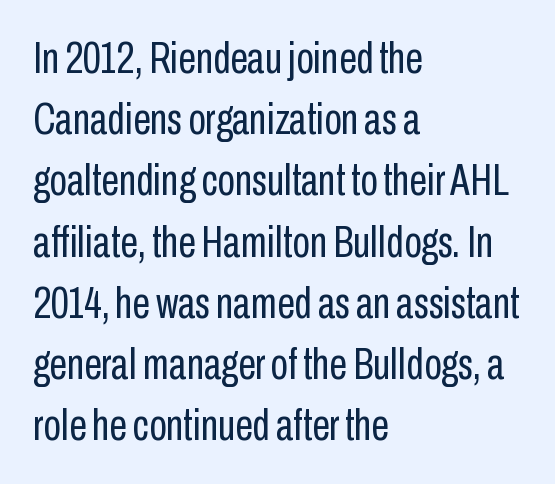
Q: Is the text bold? A: No.
Q: Is the text italic (slanted)? A: No, it is upright.
Q: Is the typeface a serif or a sans-serif typeface? A: Sans-serif.
Q: Is the text underlined? A: No.
Q: How is the paragraph aligned? A: Left-aligned.
Q: Is the spacing between letters normal or unusually wide? A: Normal.
Q: Is the spacing between lines tight, normal or loose? A: Normal.
Q: Width (condensed, normal, or wide)? A: Condensed.
Q: Stroke contrast? A: Low.
Q: x-height? A: Medium.
Q: Monospaced? A: No.
